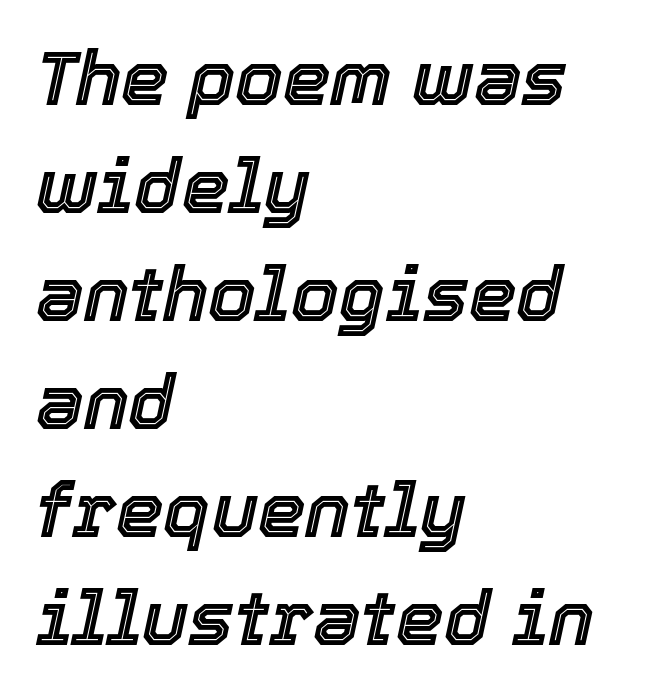
{"italic": "yes", "lean": "right", "slant_degrees": 12, "width": "normal", "x_height": "medium", "monospaced": "no", "underline": "no", "align": "left", "line_spacing": "normal", "line_spacing_ratio": 1.42, "letter_spacing": "normal", "letter_spacing_em": 0.0, "glyph_px": 76}
